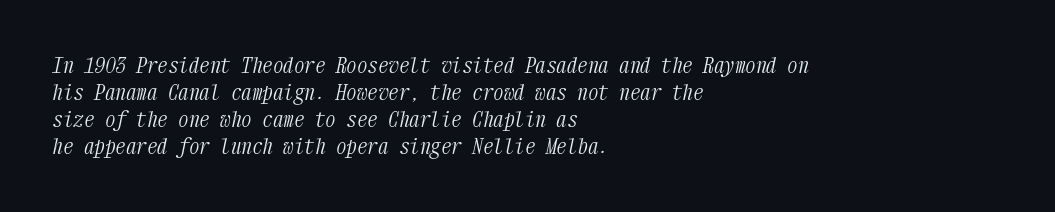
Q: Is the text bold? A: No.
Q: Is the text italic (slanted)? A: Yes, it leans right by about 12 degrees.
Q: Is the text underlined? A: No.
Q: How is the paragraph aligned? A: Left-aligned.
Q: Is the spacing between letters normal or unusually wide? A: Normal.
Q: Is the spacing between lines tight, normal or loose? A: Normal.
